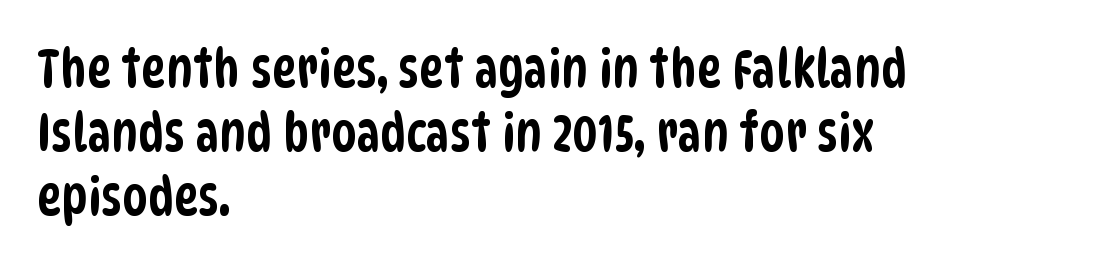
Q: Is the typeface a serif or a sans-serif typeface? A: Sans-serif.
Q: Is the text underlined? A: No.
Q: How is the paragraph aligned? A: Left-aligned.
Q: Is the spacing between letters normal or unusually wide? A: Normal.
Q: Width (condensed, normal, or wide)? A: Condensed.
Q: Stroke contrast? A: Low.
Q: x-height? A: Large.
Q: Monospaced? A: No.
